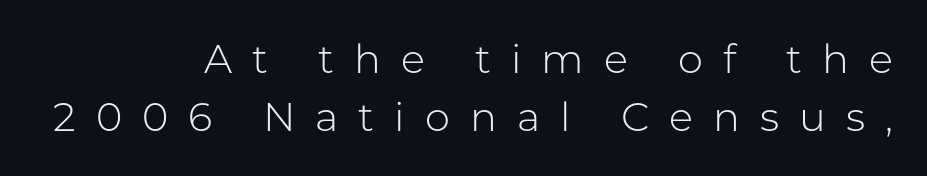
Typographically, this falls in the sans-serif category. Think of a printed novel: that variable character pitch is what you see here. The type is letterspaced generously, with wide tracking. These lines stack with their right ends in a neat column. No word sits above an underline.
